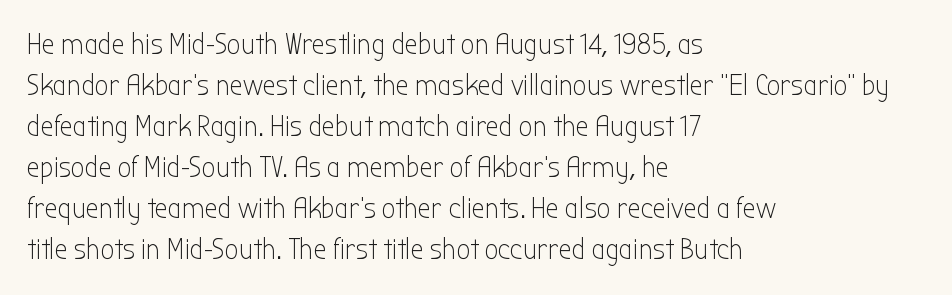
{"serif": "no", "italic": "no", "bold": "no", "weight": "light", "width": "condensed", "stroke_contrast": "low", "x_height": "medium", "monospaced": "no", "underline": "no", "align": "left", "line_spacing": "normal", "line_spacing_ratio": 1.37, "letter_spacing": "normal", "letter_spacing_em": 0.0, "glyph_px": 30}
